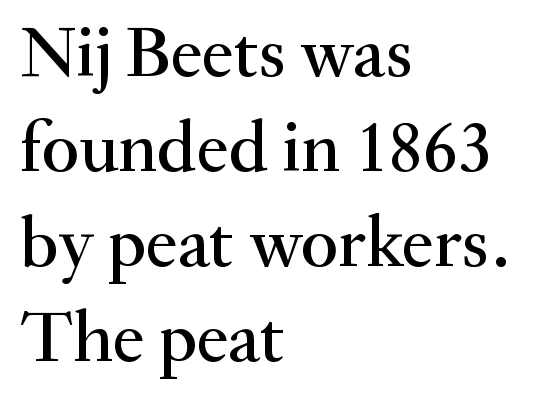
{"serif": "yes", "italic": "no", "width": "normal", "stroke_contrast": "medium", "x_height": "small", "monospaced": "no", "underline": "no", "align": "left", "line_spacing": "normal", "line_spacing_ratio": 1.3, "letter_spacing": "normal", "letter_spacing_em": 0.0, "glyph_px": 73}
